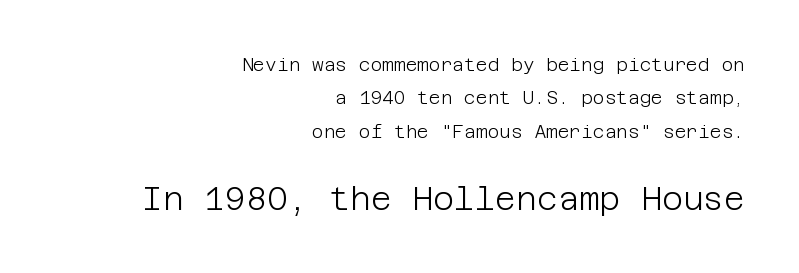
The image shows 32 px light sans-serif type, upright; set right-aligned, line spacing 1.86x, normal letter spacing, not underlined; the second (bottom) block is 1.78x larger; low stroke contrast and a large x-height.
